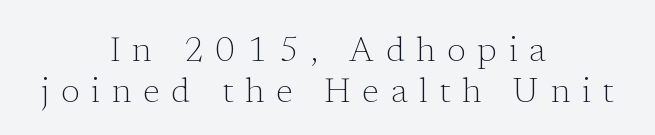
Q: Is the text bold? A: No.
Q: Is the text italic (slanted)? A: No, it is upright.
Q: Is the typeface a serif or a sans-serif typeface? A: Serif.
Q: Is the text underlined? A: No.
Q: How is the paragraph aligned? A: Centered.
Q: Is the spacing between letters normal or unusually wide? A: Unusually wide.
Q: Width (condensed, normal, or wide)? A: Normal.
Q: Stroke contrast? A: Low.
Q: x-height? A: Medium.
Q: Monospaced? A: No.
